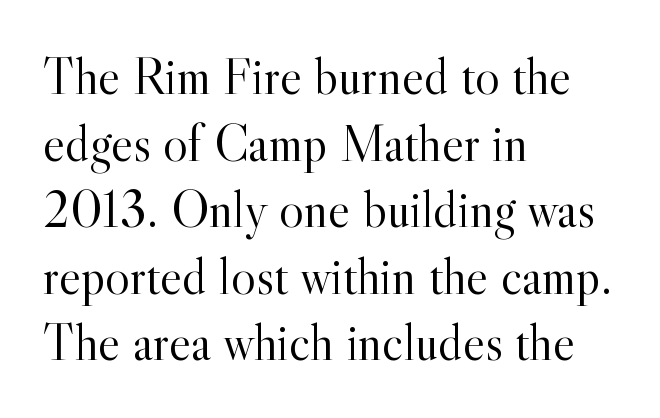
{"serif": "yes", "italic": "no", "bold": "no", "weight": "light", "width": "normal", "x_height": "small", "monospaced": "no", "underline": "no", "align": "left", "line_spacing": "normal", "line_spacing_ratio": 1.28, "letter_spacing": "normal", "letter_spacing_em": 0.0, "glyph_px": 52}
